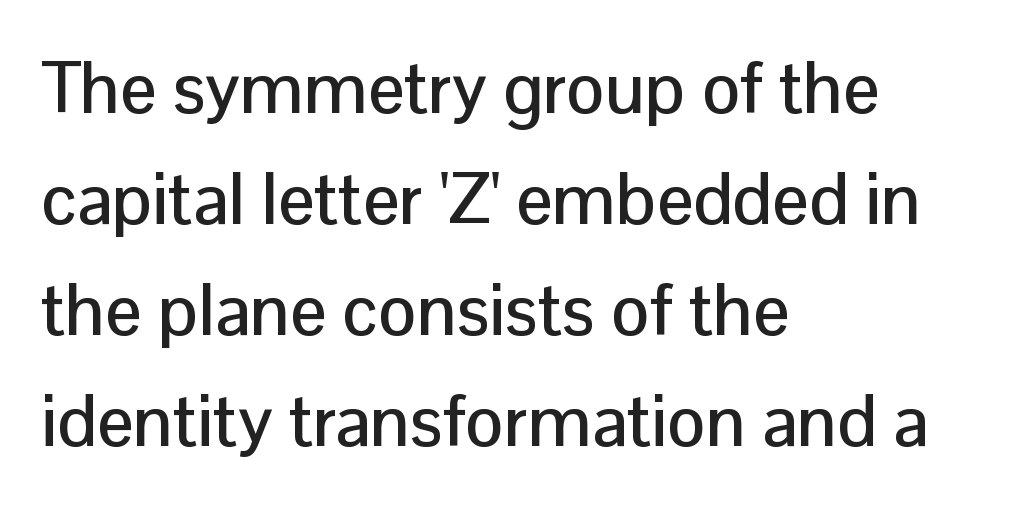
These lines were composed using upright roman letters. A normal amount of white space separates one row of letters from the next. This sample uses plain, unmodified letter spacing. Grotesque or geometric, the face here clearly has no serifs. The setting favours the left margin, as ordinary paragraphs usually do.
